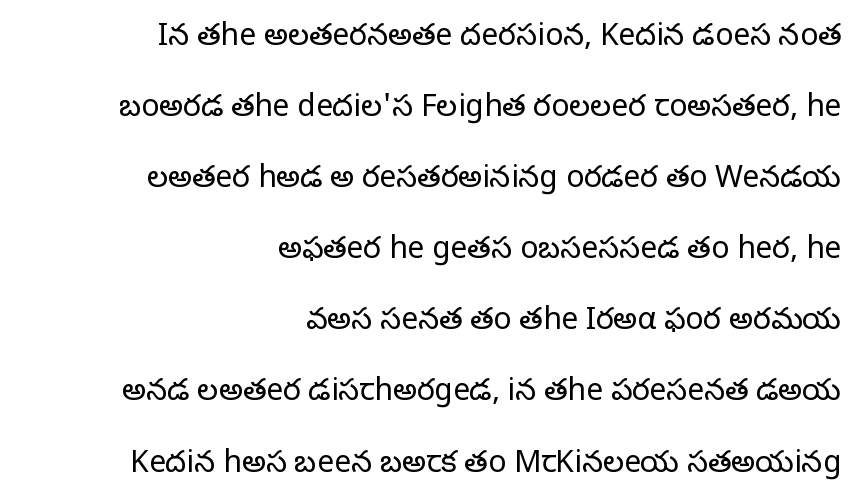
Q: Is the text bold? A: No.
Q: Is the text italic (slanted)? A: No, it is upright.
Q: Is the typeface a serif or a sans-serif typeface? A: Serif.
Q: Is the text underlined? A: No.
Q: How is the paragraph aligned? A: Right-aligned.
Q: Is the spacing between letters normal or unusually wide? A: Normal.
Q: Is the spacing between lines tight, normal or loose? A: Loose.
Q: Width (condensed, normal, or wide)? A: Normal.
Q: Stroke contrast? A: Low.
Q: x-height? A: Large.
Q: Monospaced? A: No.
